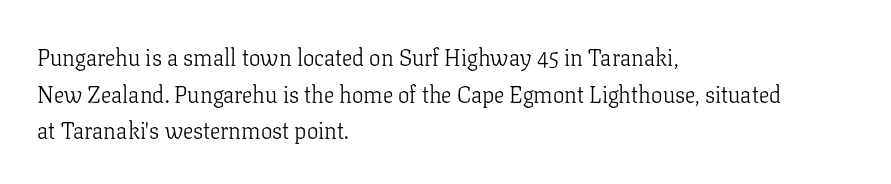
{"italic": "no", "bold": "no", "underline": "no", "align": "left", "line_spacing": "normal", "line_spacing_ratio": 1.59, "letter_spacing": "normal", "letter_spacing_em": 0.0, "glyph_px": 23}
